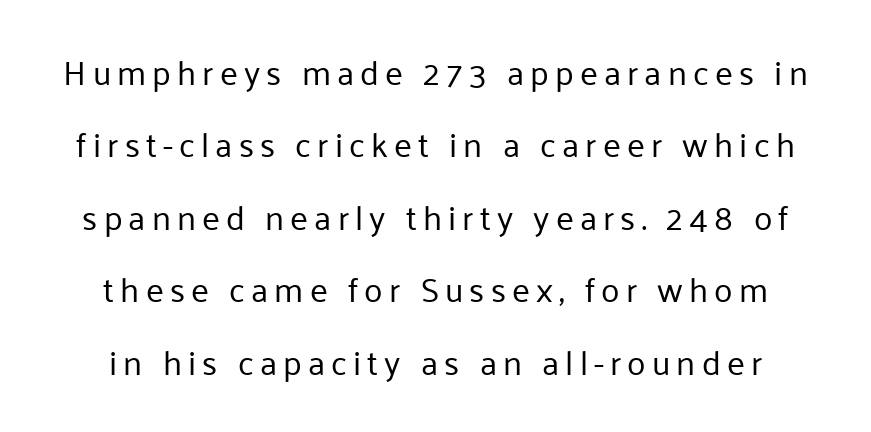
Q: Is the text bold? A: No.
Q: Is the text italic (slanted)? A: No, it is upright.
Q: Is the typeface a serif or a sans-serif typeface? A: Sans-serif.
Q: Is the text underlined? A: No.
Q: How is the paragraph aligned? A: Centered.
Q: Is the spacing between lines tight, normal or loose? A: Loose.
Q: Width (condensed, normal, or wide)? A: Normal.
Q: Stroke contrast? A: Low.
Q: x-height? A: Medium.
Q: Monospaced? A: No.
